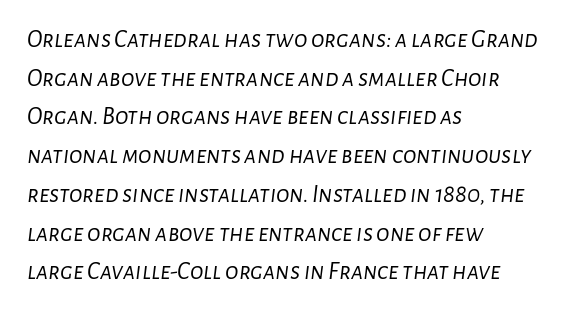
{"italic": "yes", "lean": "right", "slant_degrees": 7, "bold": "no", "underline": "no", "align": "left", "line_spacing": "normal", "line_spacing_ratio": 1.55, "letter_spacing": "normal", "letter_spacing_em": 0.0, "glyph_px": 25}
